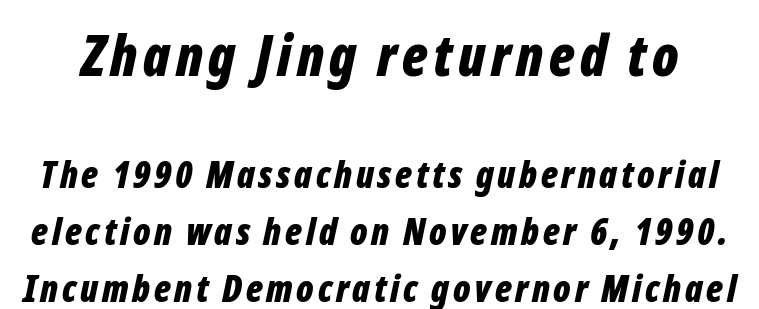
The image shows 56 px bold, condensed type, italic (leaning right); set normal line spacing (1.55x), not underlined; the first (top) block is 1.51x larger; low stroke contrast and a medium x-height.
